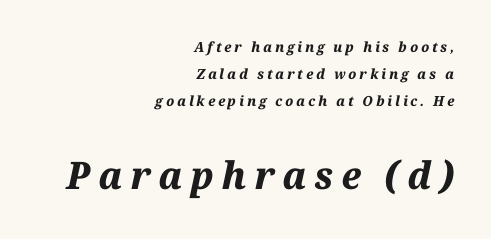
Rule under the text: the space is simply empty. Leading: increased. A typesetter would call this proportional, since set widths differ per character. Someone cranked the tracking dial way up on this one. Compared with a flush-left layout, this one pins lines to the opposite, right side.
